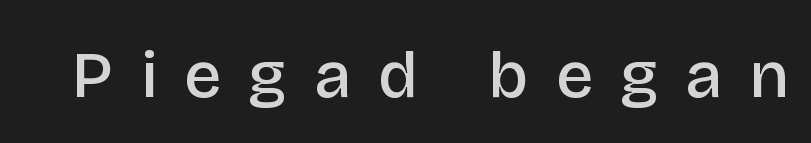
Q: Is the text bold? A: Semi-bold.
Q: Is the text italic (slanted)? A: No, it is upright.
Q: Is the typeface a serif or a sans-serif typeface? A: Sans-serif.
Q: Is the text underlined? A: No.
Q: Is the spacing between letters normal or unusually wide? A: Unusually wide.
Q: Width (condensed, normal, or wide)? A: Normal.
Q: Stroke contrast? A: Low.
Q: x-height? A: Large.
Q: Monospaced? A: No.
